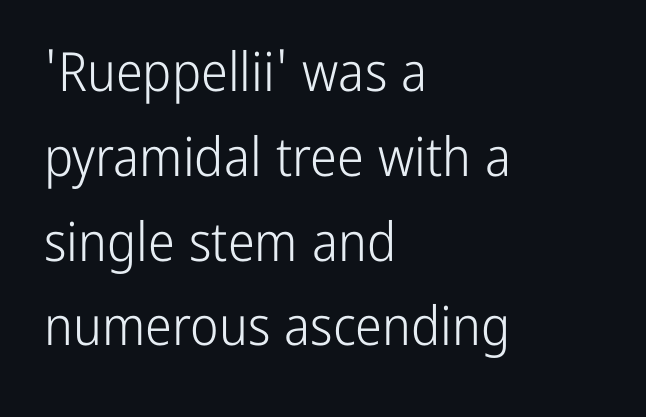
Posture: vertical. One glance says typical: line gaps are just what's usual. Line starts are locked; line ends wander. The passage shown is typeset with a sans-serif family. The face used here is proportionally spaced, like ordinary book or web type.
